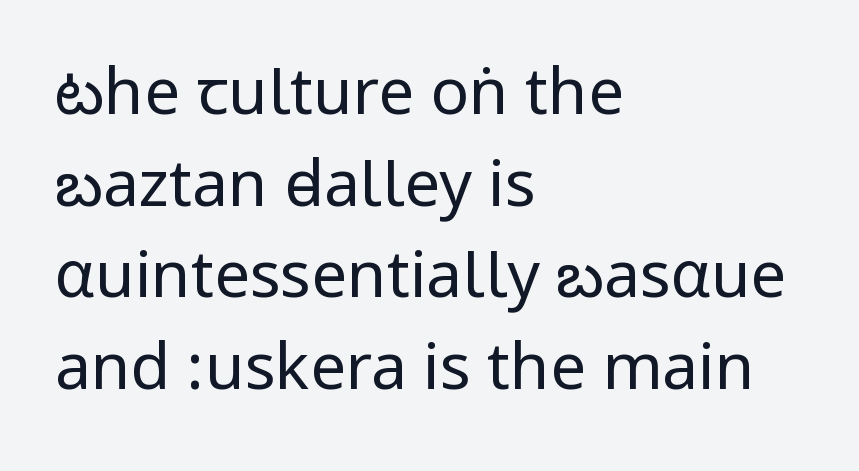
When letters stand straight like this, we call the style roman or upright. One-word summary of the alignment: left. No feet cap the strokes, marking this as sans-serif type. The type is set solid horizontally, with unmodified tracking.
